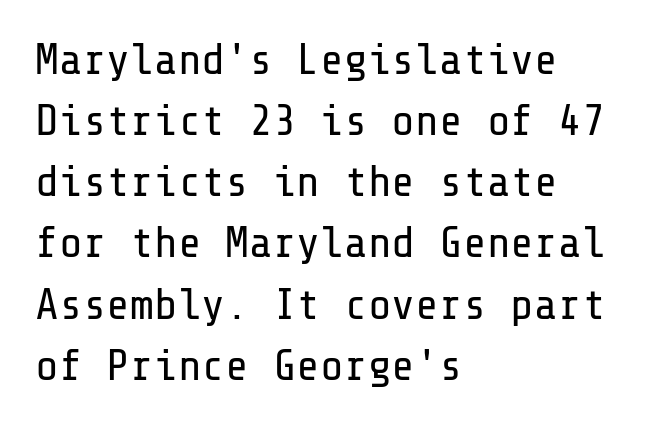
{"serif": "no", "italic": "no", "bold": "no", "weight": "regular", "width": "normal", "stroke_contrast": "low", "x_height": "medium", "underline": "no", "align": "left", "line_spacing": "normal", "line_spacing_ratio": 1.39, "letter_spacing": "normal", "letter_spacing_em": 0.0, "glyph_px": 44}
